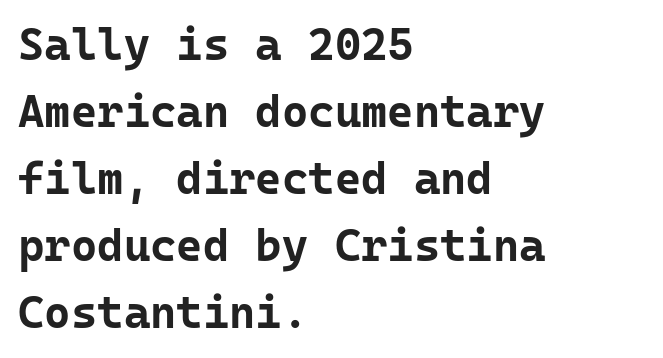
{"serif": "no", "italic": "no", "bold": "yes", "weight": "bold", "width": "normal", "stroke_contrast": "low", "x_height": "medium", "monospaced": "yes", "underline": "no", "align": "left", "line_spacing": "normal", "line_spacing_ratio": 1.49, "letter_spacing": "normal", "letter_spacing_em": 0.0, "glyph_px": 45}
